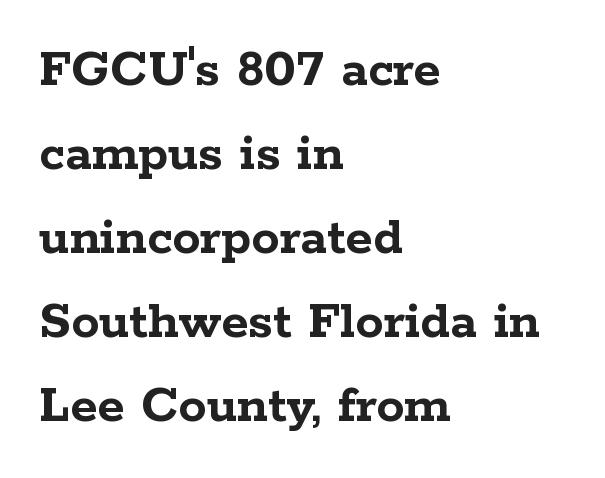
The image shows 56 px semibold, wide serif type, upright; set left-aligned, normal line spacing (1.5x), normal letter spacing, not underlined; low stroke contrast and a medium x-height.
